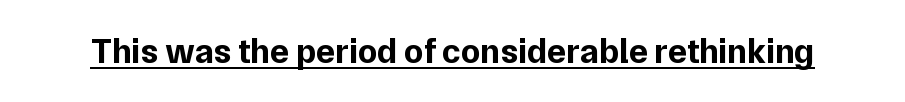
{"serif": "no", "italic": "no", "bold": "yes", "weight": "bold", "width": "normal", "stroke_contrast": "low", "x_height": "medium", "monospaced": "no", "underline": "yes", "letter_spacing": "normal", "letter_spacing_em": 0.0, "glyph_px": 35}
